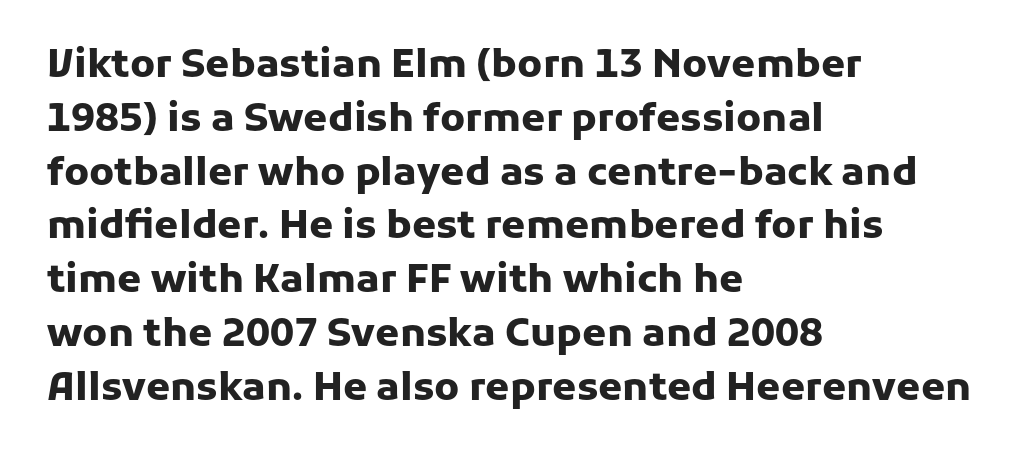
The type sits square on the baseline with zero lean. The specimen omits any rule beneath the text block's lines. The line texture is even and compact thanks to regular tracking. Short and long lines alike share a common starting point at left. A typesetter would call this proportional, since set widths differ per character.
